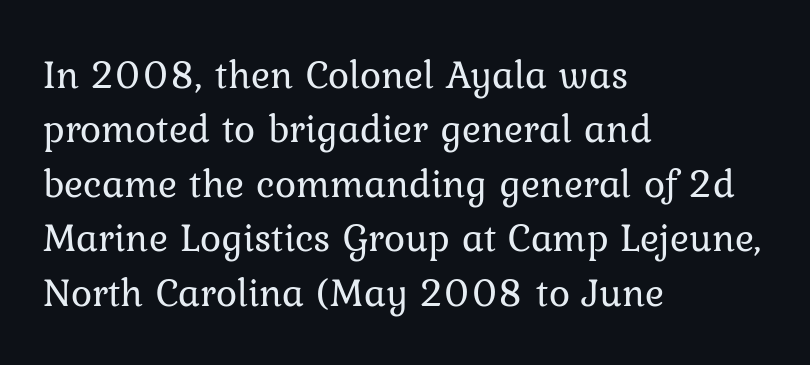
The image shows 40 px regular-weight type, upright; set left-aligned, normal line spacing (1.36x), normal letter spacing, not underlined; low stroke contrast and a medium x-height.
